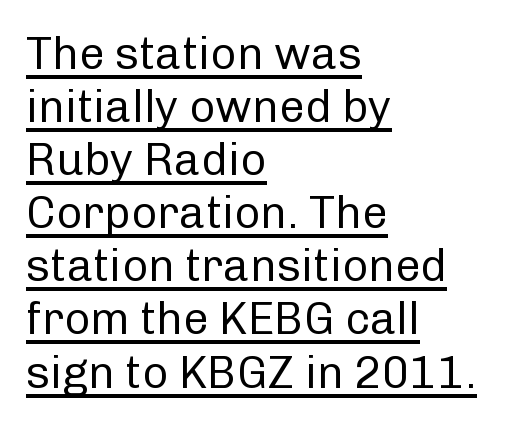
Stems here are at most as thick as an everyday book face. A typographer would call this underscored text. The text was rendered using a sans face with plain stroke endings. One-word summary of the alignment: left.
